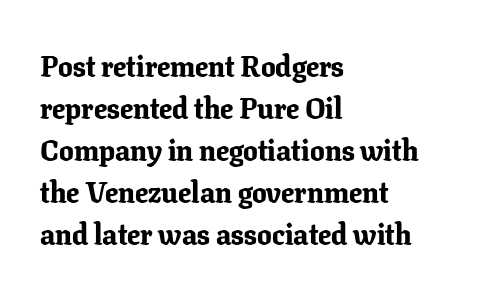
Q: Is the text bold? A: Yes.
Q: Is the text italic (slanted)? A: No, it is upright.
Q: Is the typeface a serif or a sans-serif typeface? A: Serif.
Q: Is the text underlined? A: No.
Q: How is the paragraph aligned? A: Left-aligned.
Q: Is the spacing between letters normal or unusually wide? A: Normal.
Q: Is the spacing between lines tight, normal or loose? A: Normal.
Q: Width (condensed, normal, or wide)? A: Normal.
Q: Stroke contrast? A: Low.
Q: x-height? A: Medium.
Q: Monospaced? A: No.
